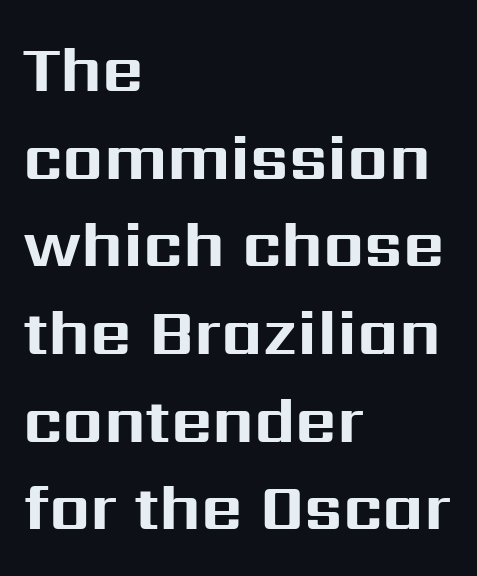
This sample has the flowing, uneven cadence of proportional lettering. A normal amount of white space separates one row of letters from the next. All the whitespace from short lines collects on the right. The axis of the letterforms is exactly vertical. The horizontal fit of the characters is conventional and even. A full-strength bold gives these letters their thick strokes.
